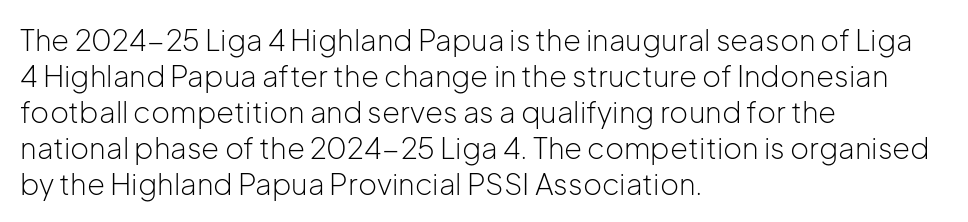
The image shows 29 px light sans-serif type, upright; set left-aligned, line spacing 1.24x, normal letter spacing, not underlined; low stroke contrast and a medium x-height.
